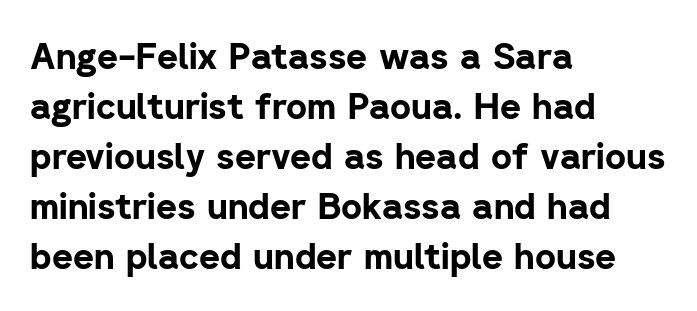
Has an underline been added? It has not. I'd describe the lettering as bold — thick and assertive. Default kerning and tracking; the words read as compact shapes. Classification — sans serif. The rendering uses natural spacing where letterforms have individual widths. The vertical gap from one line to the next is medium.
